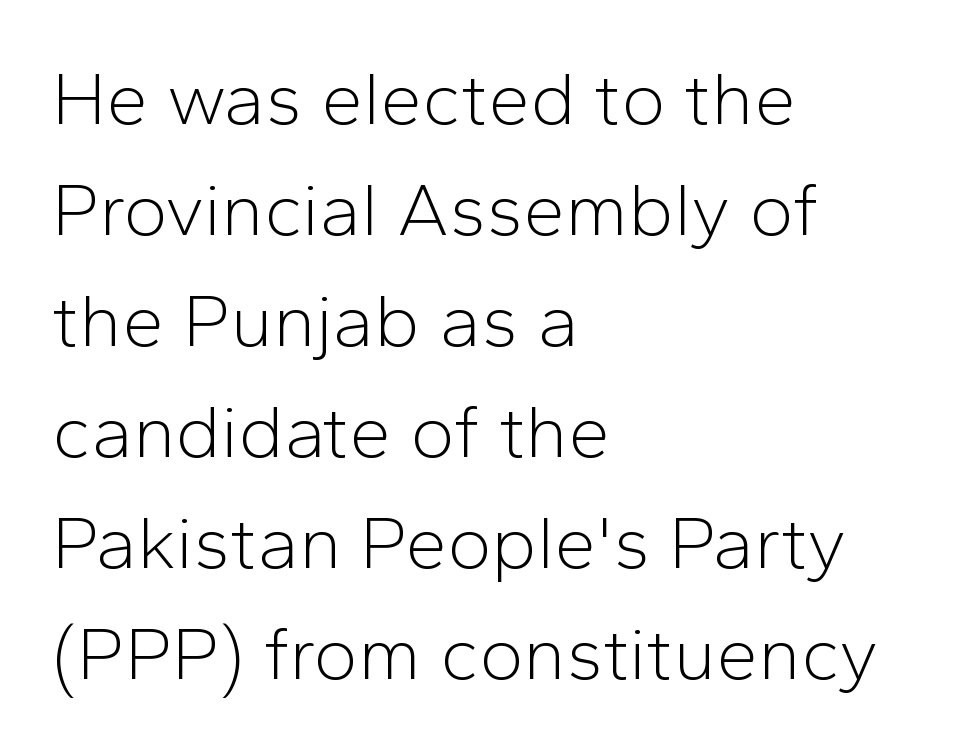
Font category for this specimen: sans-serif. One glance says typical: line gaps are just what's usual. Caption: multi-line text, flush left, ragged right. How are the letters spaced? Ordinarily, with no added tracking.
